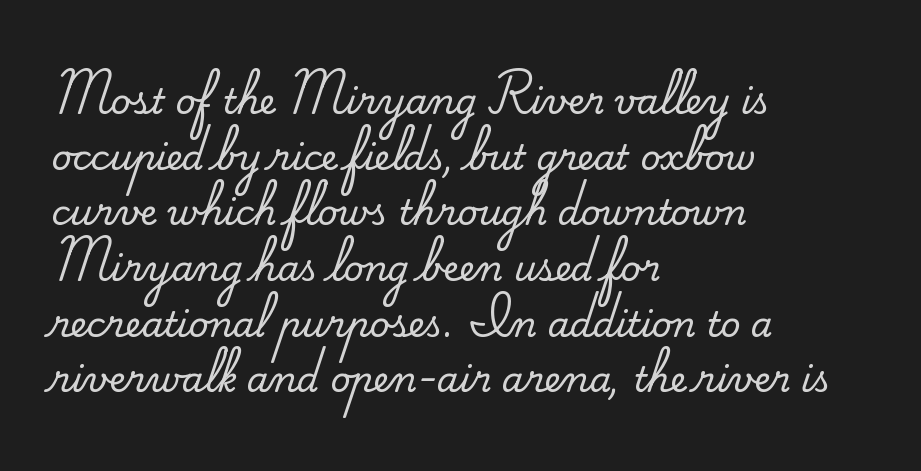
{"serif": "yes", "width": "normal", "stroke_contrast": "medium", "x_height": "small", "monospaced": "no", "underline": "no", "align": "left", "line_spacing": "normal", "line_spacing_ratio": 1.59, "letter_spacing": "normal", "letter_spacing_em": 0.0, "glyph_px": 35}
